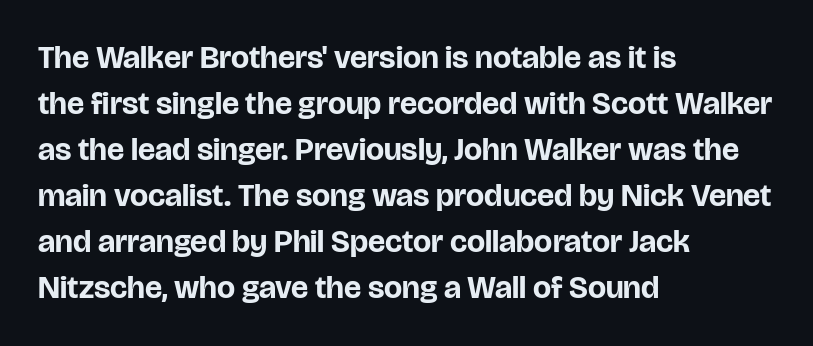
Nothing unusual about the tracking: characters are spaced as the font intends. The baseline area is clear. Posture: vertical. The vertical gap from one line to the next is medium. Looks like regular typesetting: each glyph gets only the width it needs. These lines stack with their left ends in a neat column.
